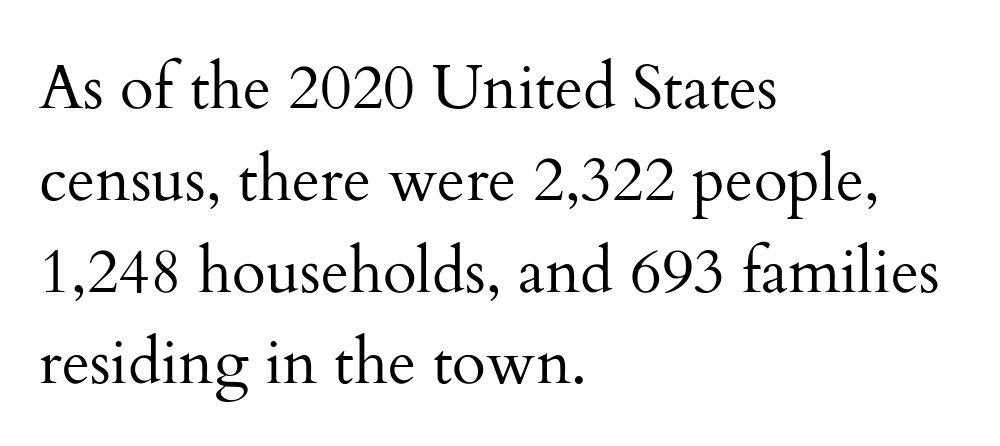
Casual observation: everything's shoved over to the left. Every character sits straight up, as roman type does. Stem width sits at or under what a default text font uses. The letterforms sit shoulder to shoulder at normal distance. These lines are rendered in a variable-pitch font.
